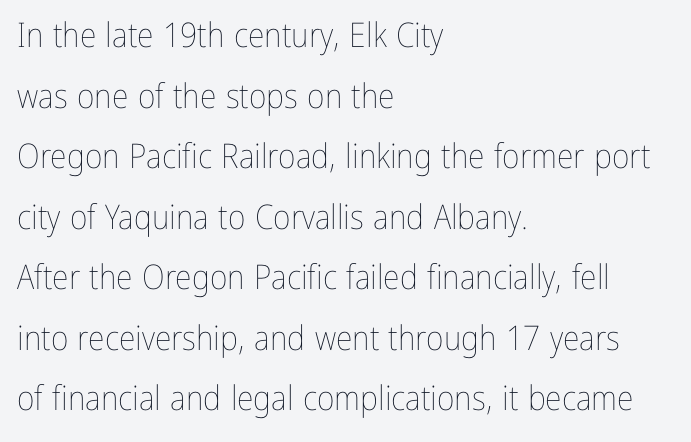
Q: Is the text bold? A: No.
Q: Is the text italic (slanted)? A: No, it is upright.
Q: Is the text underlined? A: No.
Q: How is the paragraph aligned? A: Left-aligned.
Q: Is the spacing between letters normal or unusually wide? A: Normal.
Q: Width (condensed, normal, or wide)? A: Condensed.
Q: Stroke contrast? A: Low.
Q: x-height? A: Medium.
Q: Monospaced? A: No.
